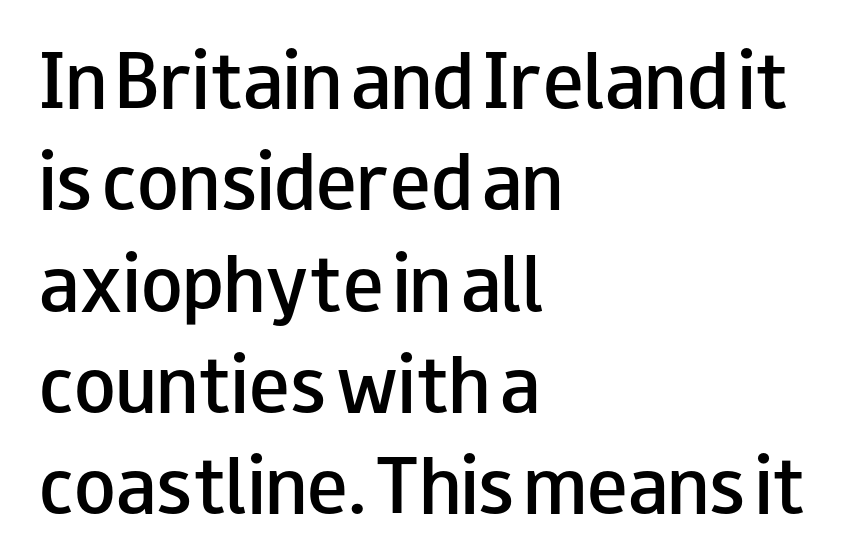
Lines of text with bare space underneath. The text was rendered using a sans face with plain stroke endings. The gaps between neighbouring characters are ordinary and unremarkable. Looks like regular typesetting: each glyph gets only the width it needs. Evenly set lines give the paragraph a standard silhouette. Posture: straight, roman, zero tilt.
